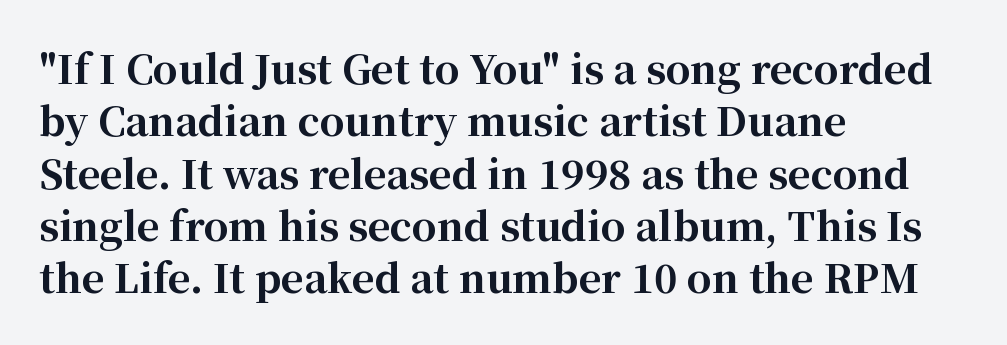
Q: Is the text bold? A: Yes.
Q: Is the text italic (slanted)? A: No, it is upright.
Q: Is the typeface a serif or a sans-serif typeface? A: Serif.
Q: Is the text underlined? A: No.
Q: How is the paragraph aligned? A: Left-aligned.
Q: Is the spacing between letters normal or unusually wide? A: Normal.
Q: Is the spacing between lines tight, normal or loose? A: Normal.
Q: Width (condensed, normal, or wide)? A: Normal.
Q: Stroke contrast? A: High.
Q: x-height? A: Medium.
Q: Monospaced? A: No.
